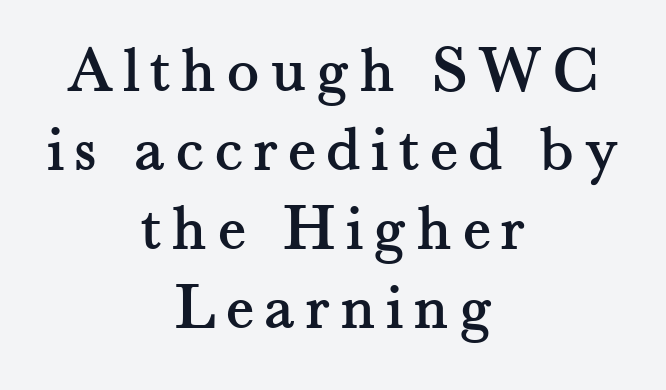
These lines are rendered in a variable-pitch font. Notice how the stems are strictly vertical — no italics here. Stroke terminals: seriffed. No word sits above an underline. Leftover space on each line is divided equally before and after the words.
